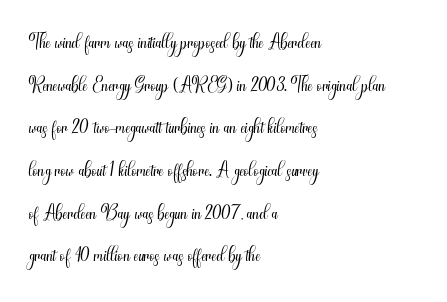
Is the letter spacing exaggerated? No — it looks like the ordinary default. Weight: not bold — regular or lighter. The passage shown is typed in a proportional face where columns would drift. This block has exactly the height ordinary leading produces.
